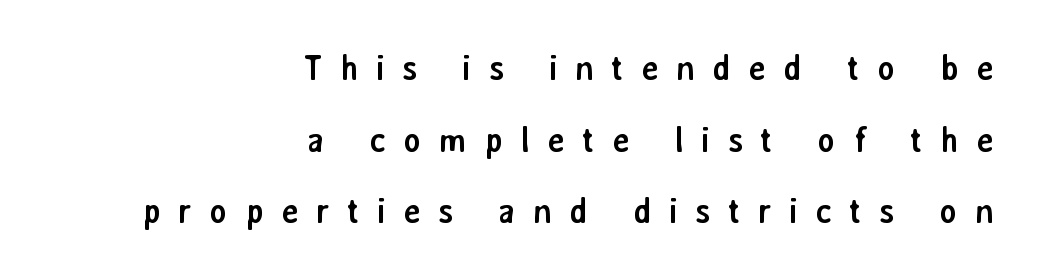
{"serif": "no", "italic": "no", "bold": "yes", "weight": "semibold", "width": "normal", "stroke_contrast": "low", "x_height": "medium", "monospaced": "no", "underline": "no", "align": "right", "line_spacing": "loose", "line_spacing_ratio": 2.11, "letter_spacing": "wide", "letter_spacing_em": 0.5, "glyph_px": 34}
